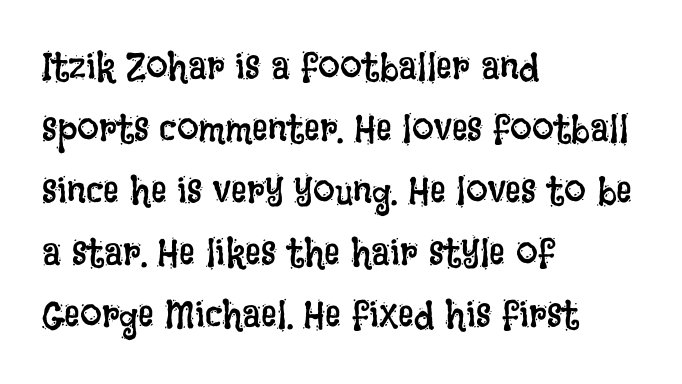
{"italic": "no", "bold": "no", "weight": "regular", "width": "condensed", "stroke_contrast": "low", "x_height": "large", "monospaced": "no", "underline": "no", "align": "left", "line_spacing": "normal", "line_spacing_ratio": 1.59, "letter_spacing": "normal", "letter_spacing_em": 0.0, "glyph_px": 39}
